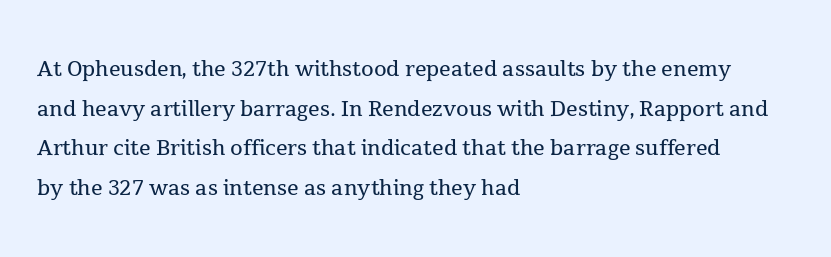
The image shows 29 px regular-weight serif type, upright; set left-aligned, normal line spacing (1.37x), normal letter spacing, not underlined; a medium x-height.
